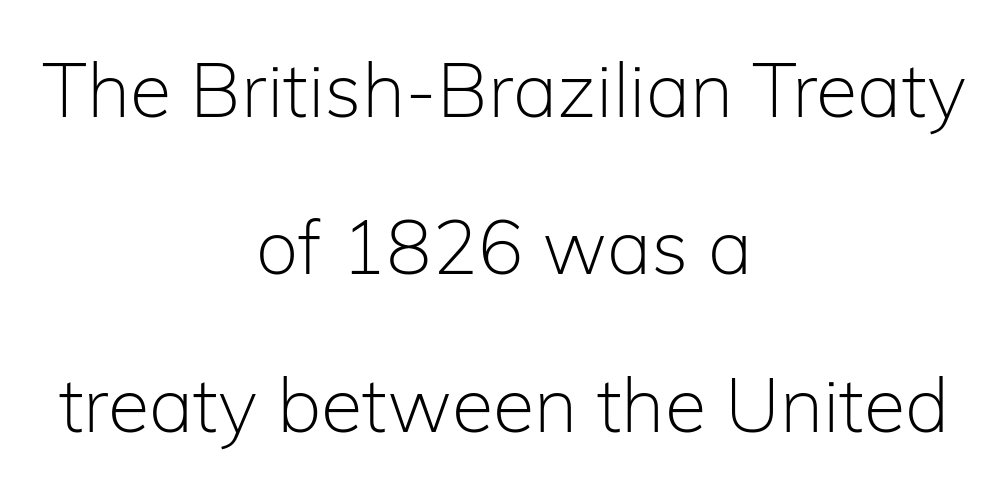
The image shows 76 px light sans-serif type, upright; set centered, loose line spacing (2.07x), normal letter spacing, not underlined; low stroke contrast and a medium x-height.
